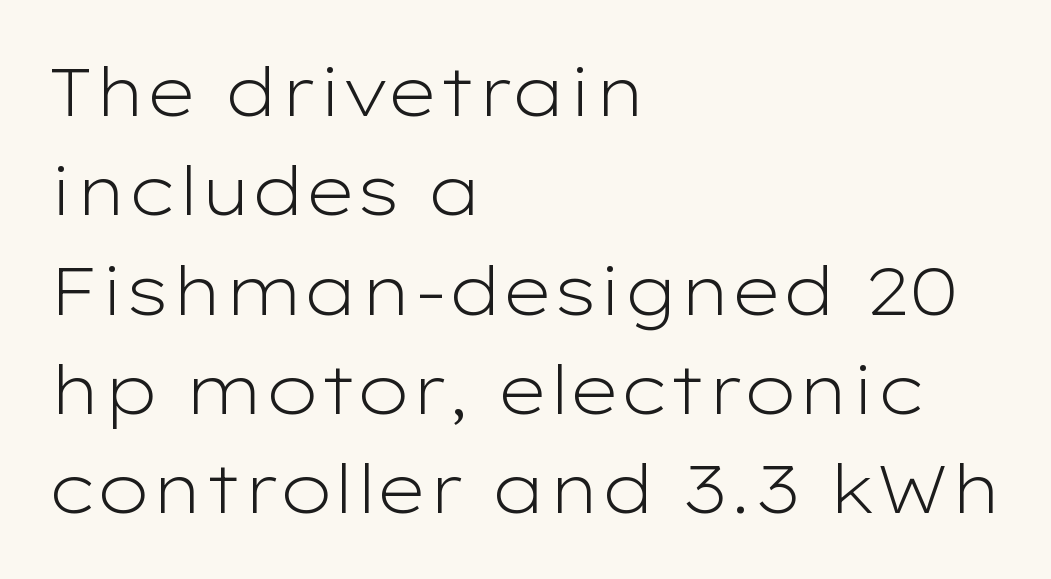
Q: Is the text bold? A: No.
Q: Is the text italic (slanted)? A: No, it is upright.
Q: Is the typeface a serif or a sans-serif typeface? A: Sans-serif.
Q: Is the text underlined? A: No.
Q: How is the paragraph aligned? A: Left-aligned.
Q: Is the spacing between letters normal or unusually wide? A: Normal.
Q: Is the spacing between lines tight, normal or loose? A: Normal.
Q: Width (condensed, normal, or wide)? A: Wide.
Q: Stroke contrast? A: Low.
Q: x-height? A: Medium.
Q: Monospaced? A: No.
